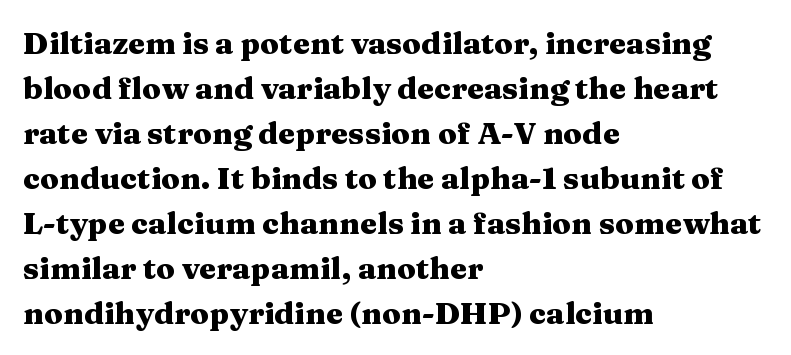
The image shows 31 px heavy, wide serif type, upright; set left-aligned, normal line spacing (1.45x), normal letter spacing, not underlined; medium stroke contrast and a medium x-height.
